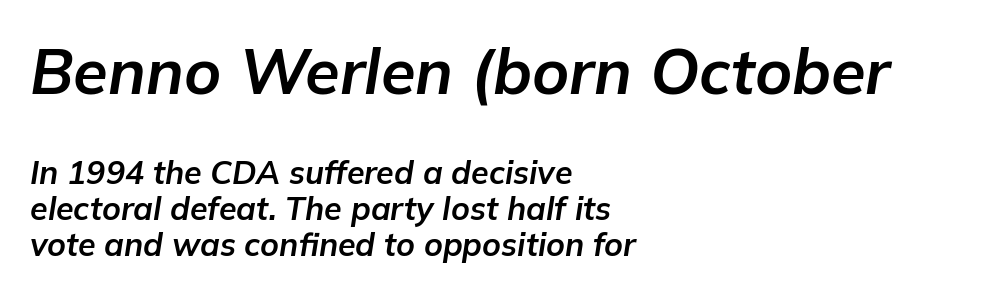
Q: Is the text bold? A: Yes.
Q: Is the text italic (slanted)? A: Yes, it leans right by about 9 degrees.
Q: Is the text underlined? A: No.
Q: How is the paragraph aligned? A: Left-aligned.
Q: Is the spacing between letters normal or unusually wide? A: Normal.
Q: Is the spacing between lines tight, normal or loose? A: Tight.
Q: Which block of text is set in a larger size, the first (top) or the second (bottom)? A: The first (top) one.
Q: Width (condensed, normal, or wide)? A: Normal.
Q: Stroke contrast? A: Low.
Q: x-height? A: Medium.
Q: Monospaced? A: No.
